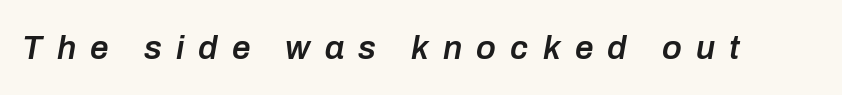
{"italic": "yes", "lean": "right", "slant_degrees": 10, "bold": "semi", "weight": "semibold", "width": "normal", "stroke_contrast": "low", "x_height": "medium", "monospaced": "no", "underline": "no", "letter_spacing": "wide", "letter_spacing_em": 0.43, "glyph_px": 33}
